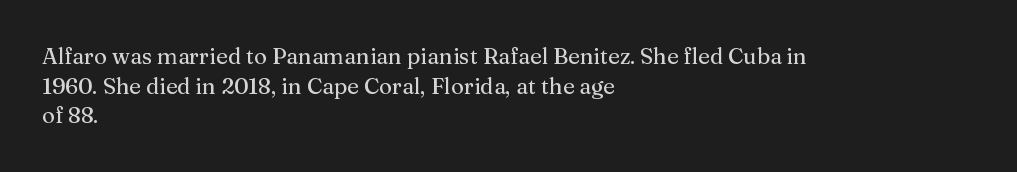
The passage shown stacks its lines at a standard gap. Look at the tracking — it's just the regular setting, nothing added. A typesetter would mark this as roman, not italic. Underlining? Definitely not there. One-word summary of the alignment: left.
